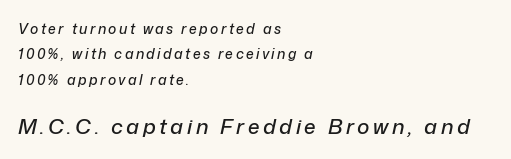
{"italic": "yes", "lean": "right", "slant_degrees": 12, "underline": "no", "align": "left", "line_spacing_ratio": 1.81, "larger_block": "second", "size_ratio": 1.5, "glyph_px": 21}
